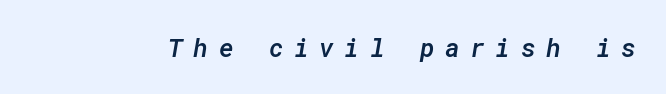
The image shows 25 px text type, italic (leaning right); set unusually wide letter spacing (+0.42 em), not underlined.
